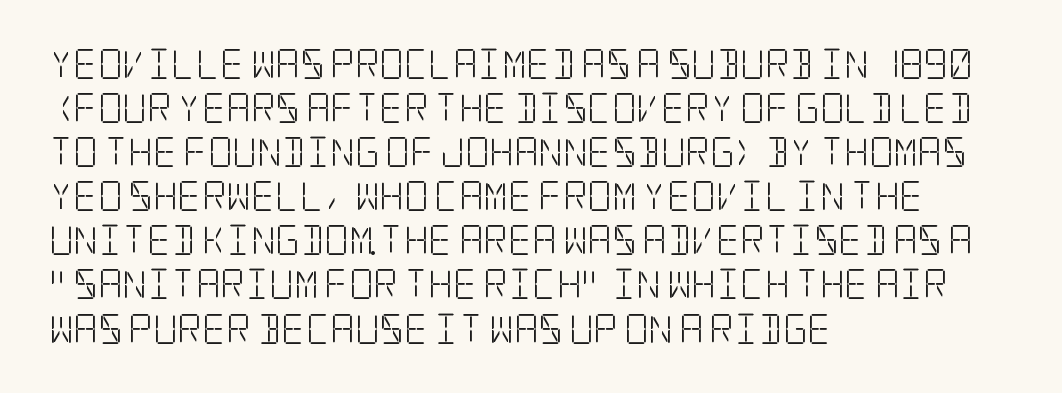
The image shows 30 px light, condensed serif type, upright; set left-aligned, normal line spacing (1.47x), normal letter spacing, not underlined; low stroke contrast and a large x-height.
